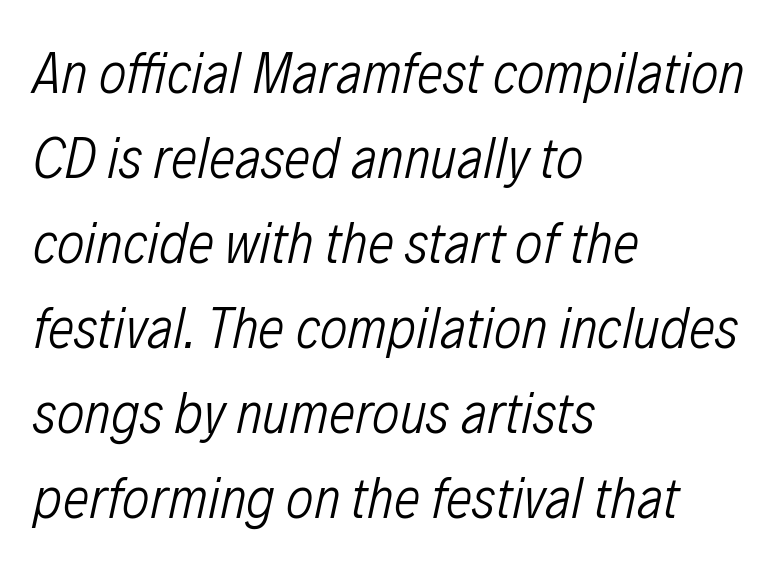
{"italic": "yes", "lean": "right", "slant_degrees": 12, "bold": "no", "weight": "light", "width": "condensed", "stroke_contrast": "low", "x_height": "medium", "monospaced": "no", "underline": "no", "align": "left", "line_spacing": "normal", "line_spacing_ratio": 1.44, "letter_spacing": "normal", "letter_spacing_em": 0.0, "glyph_px": 59}
